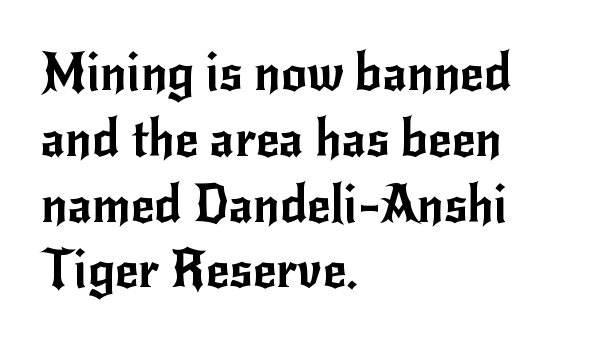
The image shows 51 px sans-serif type, upright; set left-aligned, normal line spacing (1.29x), normal letter spacing, not underlined; low stroke contrast and a small x-height.
